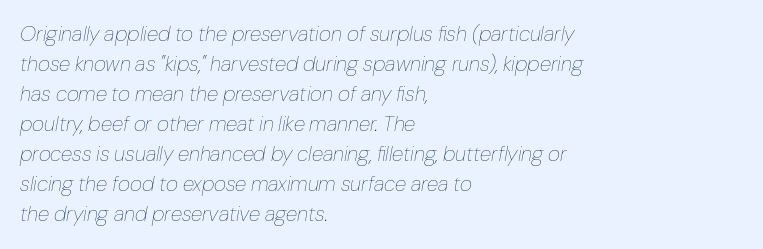
Q: Is the text bold? A: No.
Q: Is the text italic (slanted)? A: Yes, it leans right by about 10 degrees.
Q: Is the text underlined? A: No.
Q: How is the paragraph aligned? A: Left-aligned.
Q: Is the spacing between letters normal or unusually wide? A: Normal.
Q: Is the spacing between lines tight, normal or loose? A: Normal.
